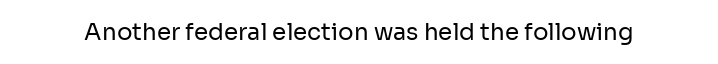
The type is set solid horizontally, with unmodified tracking. Words float on clear page, feet unadorned. A quiet, ordinary-to-light weight characterises the typeface. The type sits square on the baseline with zero lean.
